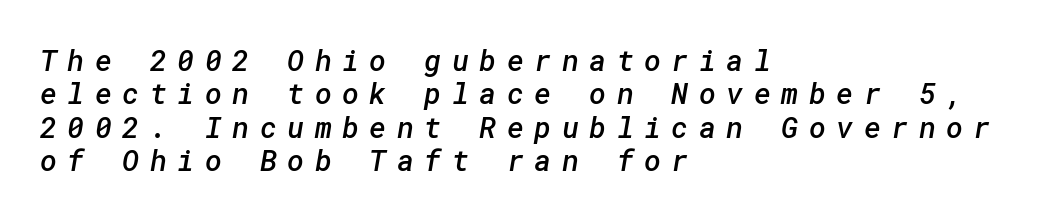
Q: Is the text bold? A: Semi-bold.
Q: Is the typeface a serif or a sans-serif typeface? A: Sans-serif.
Q: Is the text underlined? A: No.
Q: How is the paragraph aligned? A: Left-aligned.
Q: Is the spacing between letters normal or unusually wide? A: Unusually wide.
Q: Is the spacing between lines tight, normal or loose? A: Tight.
Q: Width (condensed, normal, or wide)? A: Normal.
Q: Stroke contrast? A: Low.
Q: x-height? A: Medium.
